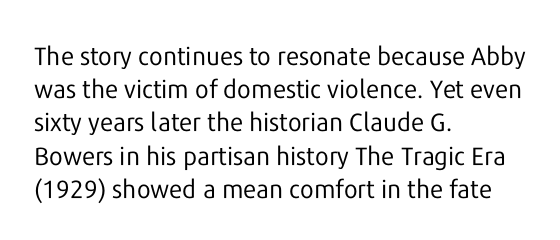
Q: Is the text bold? A: No.
Q: Is the text italic (slanted)? A: No, it is upright.
Q: Is the text underlined? A: No.
Q: How is the paragraph aligned? A: Left-aligned.
Q: Is the spacing between letters normal or unusually wide? A: Normal.
Q: Is the spacing between lines tight, normal or loose? A: Normal.
